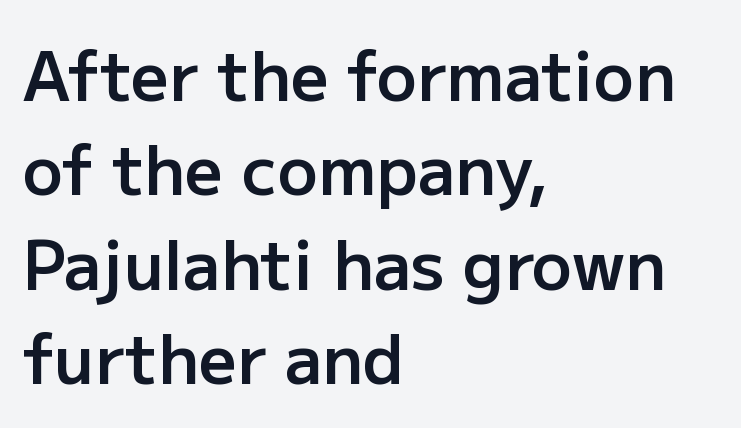
You can tell it's not italic because the verticals are truly vertical. Is the letter spacing exaggerated? No — it looks like the ordinary default. What weight is shown? A semibold, between regular and bold. Notice how the passage keeps a crisp vertical edge on the left only. This sample uses a sans-serif face. Honestly, the row spacing looks completely unremarkable.
